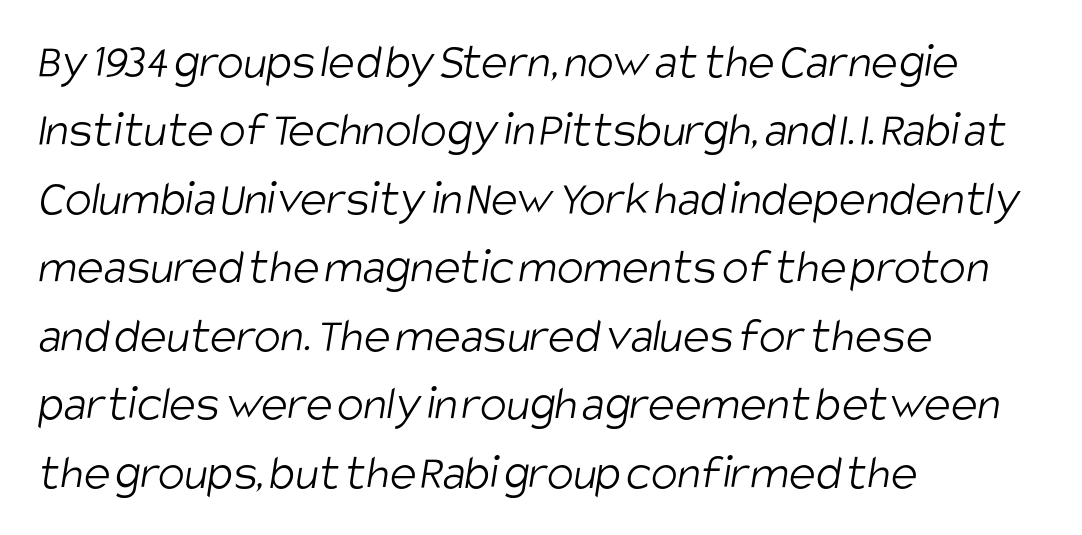
Q: Is the text bold? A: No.
Q: Is the typeface a serif or a sans-serif typeface? A: Sans-serif.
Q: Is the text underlined? A: No.
Q: How is the paragraph aligned? A: Left-aligned.
Q: Is the spacing between letters normal or unusually wide? A: Normal.
Q: Is the spacing between lines tight, normal or loose? A: Normal.
Q: Width (condensed, normal, or wide)? A: Condensed.
Q: Stroke contrast? A: Low.
Q: x-height? A: Large.
Q: Monospaced? A: No.
